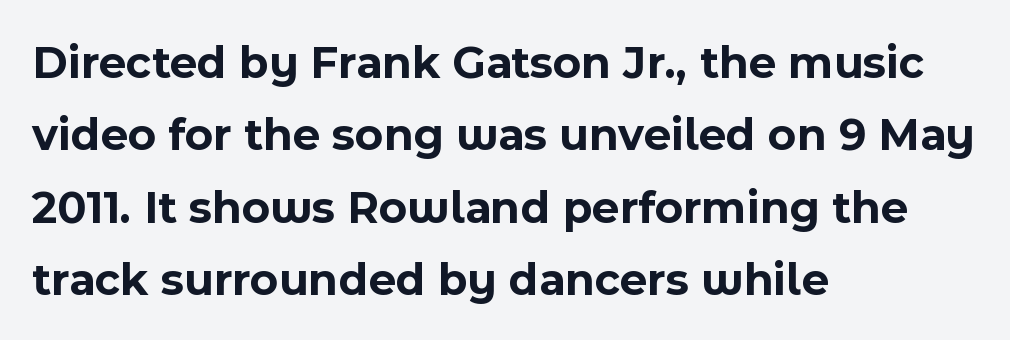
The image shows 47 px bold sans-serif type, upright; set left-aligned, normal line spacing (1.54x), normal letter spacing, not underlined; a medium x-height.
